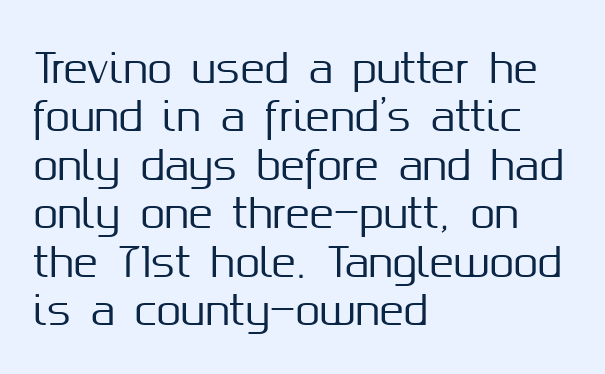
Descender tails drop into unmarked territory. Do the letters lean? They stand straight. This sample is left-justified, so line endings fall wherever the words run out. Typographically, this falls in the sans-serif category.
